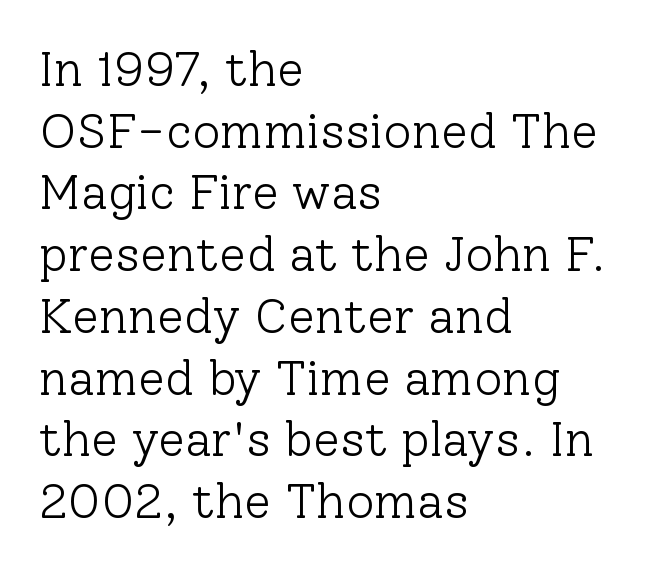
Q: Is the text bold? A: No.
Q: Is the text italic (slanted)? A: No, it is upright.
Q: Is the typeface a serif or a sans-serif typeface? A: Serif.
Q: Is the text underlined? A: No.
Q: How is the paragraph aligned? A: Left-aligned.
Q: Is the spacing between letters normal or unusually wide? A: Normal.
Q: Is the spacing between lines tight, normal or loose? A: Normal.
Q: Width (condensed, normal, or wide)? A: Normal.
Q: Stroke contrast? A: Low.
Q: x-height? A: Medium.
Q: Monospaced? A: No.
